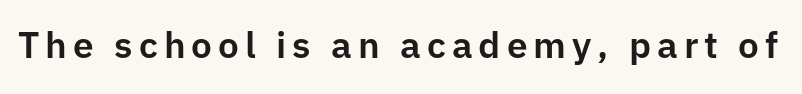
Q: Is the text italic (slanted)? A: No, it is upright.
Q: Is the typeface a serif or a sans-serif typeface? A: Sans-serif.
Q: Is the text underlined? A: No.
Q: Width (condensed, normal, or wide)? A: Normal.
Q: Stroke contrast? A: Low.
Q: x-height? A: Medium.
Q: Monospaced? A: No.
